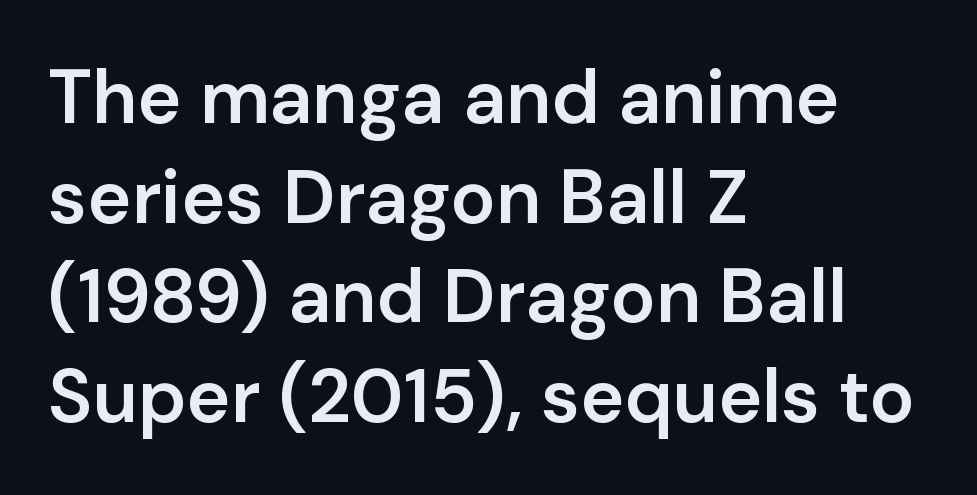
The image shows 75 px semibold sans-serif type, upright; set left-aligned, normal line spacing (1.33x), normal letter spacing, not underlined; low stroke contrast and a medium x-height.
